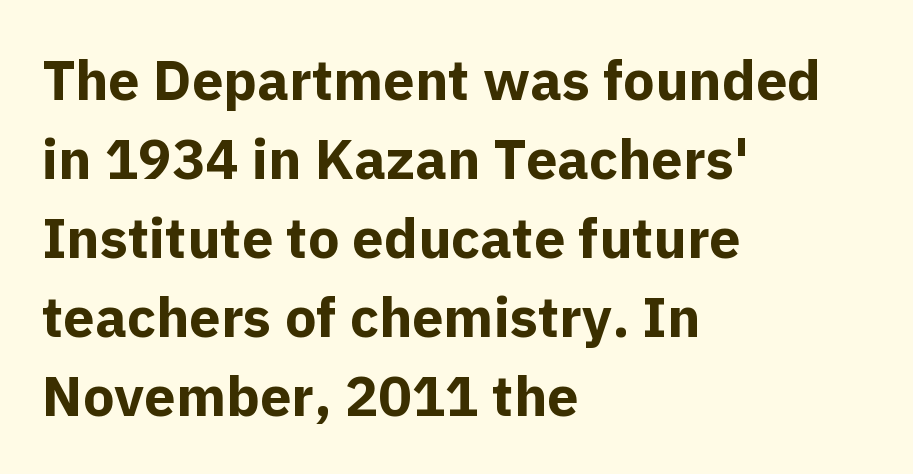
{"serif": "no", "italic": "no", "bold": "yes", "weight": "bold", "width": "normal", "x_height": "medium", "monospaced": "no", "underline": "no", "align": "left", "line_spacing": "normal", "line_spacing_ratio": 1.41, "letter_spacing": "normal", "letter_spacing_em": 0.0, "glyph_px": 56}
